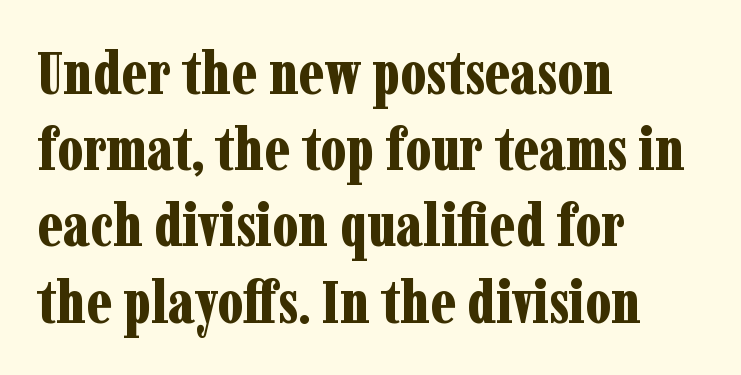
The image shows 60 px bold, condensed serif type, upright; set left-aligned, normal line spacing (1.27x), normal letter spacing, not underlined; low stroke contrast and a medium x-height.
